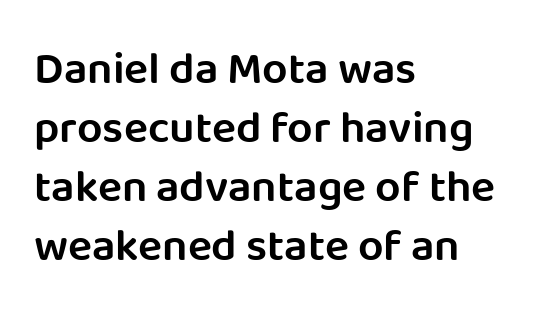
Tracking value appears to be zero — textbook default spacing. Stroke terminals: plain, sans-serif. A semibold gives these letters moderate extra thickness, short of bold. Horizontal alignment here is leftward, the default for most running prose.
